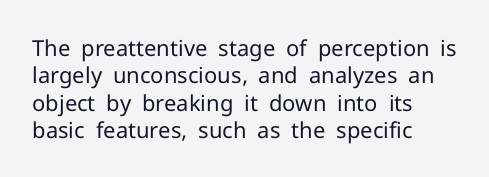
The image shows 22 px text type, upright; set left-aligned, line spacing 1.24x, normal letter spacing, not underlined.
